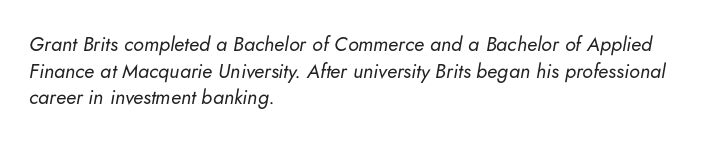
The image shows 20 px text type, italic (leaning right); set left-aligned, normal line spacing (1.33x), normal letter spacing, not underlined.
